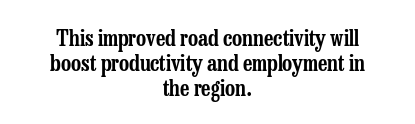
Q: Is the text italic (slanted)? A: No, it is upright.
Q: Is the text underlined? A: No.
Q: How is the paragraph aligned? A: Centered.
Q: Is the spacing between letters normal or unusually wide? A: Normal.
Q: Is the spacing between lines tight, normal or loose? A: Tight.
